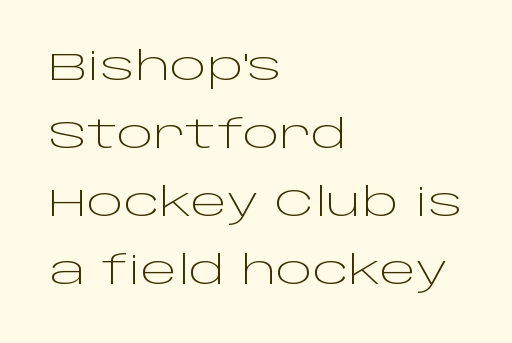
Q: Is the text bold? A: No.
Q: Is the text italic (slanted)? A: No, it is upright.
Q: Is the typeface a serif or a sans-serif typeface? A: Sans-serif.
Q: Is the text underlined? A: No.
Q: How is the paragraph aligned? A: Left-aligned.
Q: Is the spacing between letters normal or unusually wide? A: Normal.
Q: Width (condensed, normal, or wide)? A: Wide.
Q: Stroke contrast? A: Low.
Q: x-height? A: Large.
Q: Monospaced? A: No.
